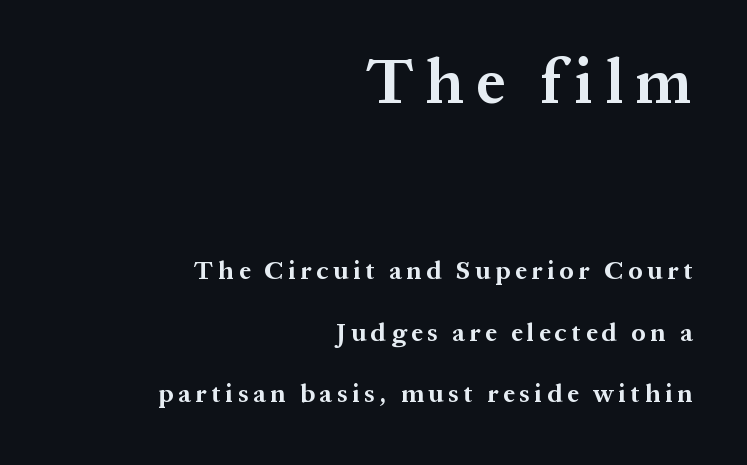
Q: Is the text bold? A: Yes.
Q: Is the text italic (slanted)? A: No, it is upright.
Q: Is the typeface a serif or a sans-serif typeface? A: Serif.
Q: Is the text underlined? A: No.
Q: How is the paragraph aligned? A: Right-aligned.
Q: Is the spacing between letters normal or unusually wide? A: Unusually wide.
Q: Is the spacing between lines tight, normal or loose? A: Loose.
Q: Which block of text is set in a larger size, the first (top) or the second (bottom)? A: The first (top) one.
Q: Width (condensed, normal, or wide)? A: Normal.
Q: Stroke contrast? A: Medium.
Q: x-height? A: Medium.
Q: Monospaced? A: No.
